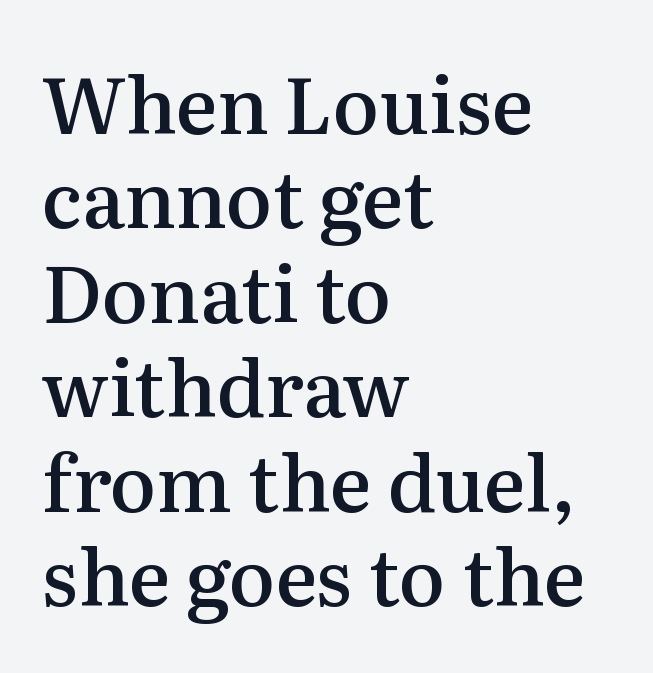
These lines keep a tight, regular rhythm from letter to letter. Note: serifs present on the glyphs. Italic? Not at all — the glyphs are vertical. The paragraph shown leans on its left margin. The words here are not underlined. Strokes here are thickened, but only to semibold level.
